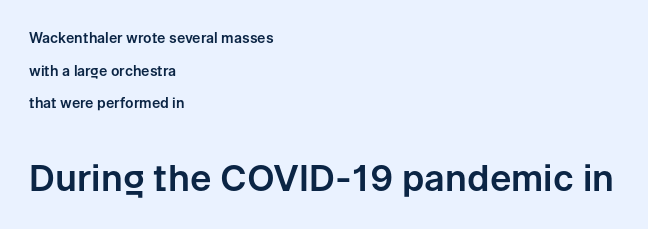
The image shows 36 px sans-serif type, upright; set left-aligned, loose line spacing (2.33x), normal letter spacing, not underlined; the second (bottom) block is 2.57x larger; low stroke contrast and a medium x-height.
